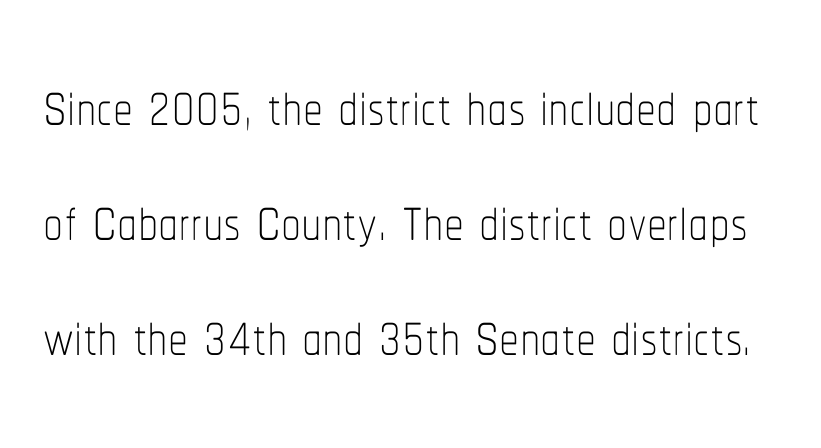
These lines keep a tight, regular rhythm from letter to letter. The typeface has the unassuming heft of standard copy or less. Descenders are the only things crossing below the line. Posture: straight, roman, zero tilt.
